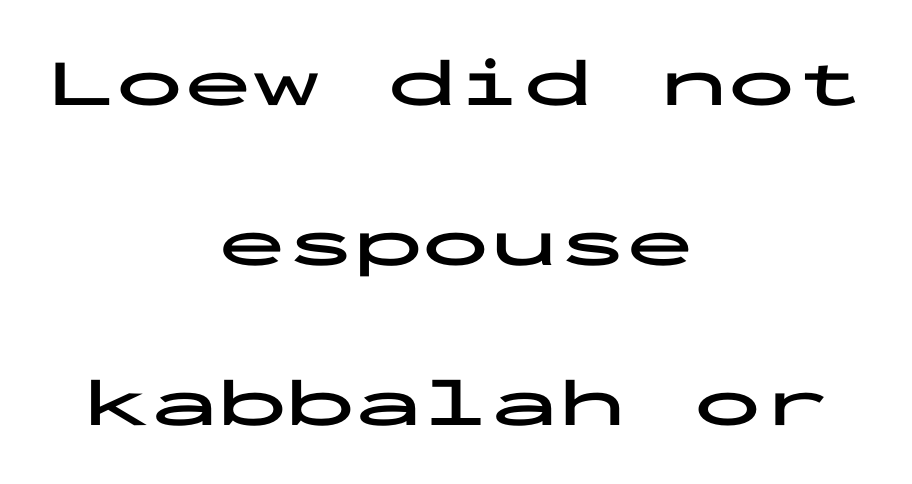
The passage shown is typeset with a sans-serif family. Default kerning and tracking; the words read as compact shapes. Posture: vertical. If you folded the block vertically in half, each line would mirror itself in length. Fixed-width glyphs throughout — classic coding-font behaviour.
